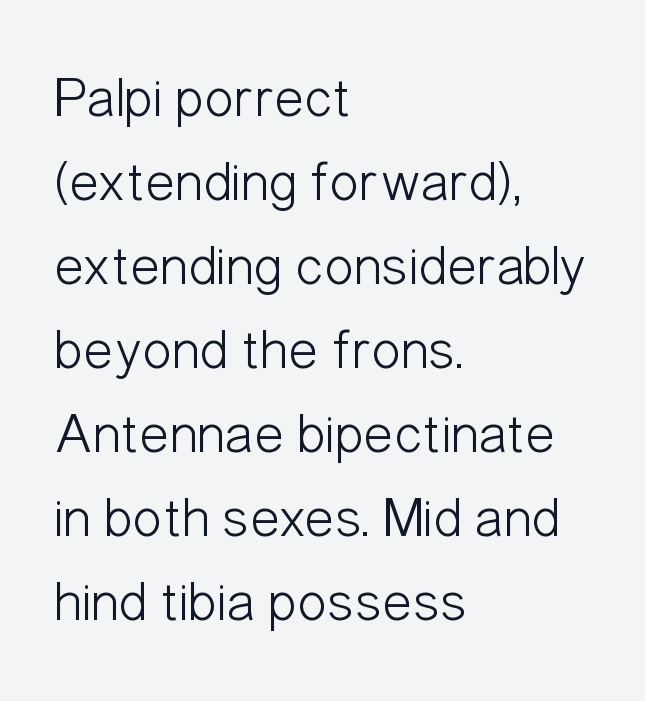
{"serif": "no", "italic": "no", "bold": "no", "weight": "light", "width": "condensed", "stroke_contrast": "low", "x_height": "medium", "monospaced": "no", "underline": "no", "align": "left", "line_spacing": "normal", "line_spacing_ratio": 1.5, "letter_spacing": "normal", "letter_spacing_em": 0.0, "glyph_px": 56}
